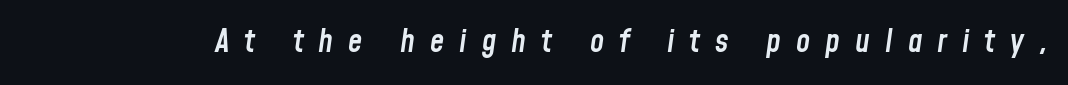
Q: Is the text bold? A: Semi-bold.
Q: Is the text italic (slanted)? A: Yes, it leans right by about 8 degrees.
Q: Is the text underlined? A: No.
Q: Is the spacing between letters normal or unusually wide? A: Unusually wide.
Q: Width (condensed, normal, or wide)? A: Condensed.
Q: Stroke contrast? A: Low.
Q: x-height? A: Medium.
Q: Monospaced? A: No.
